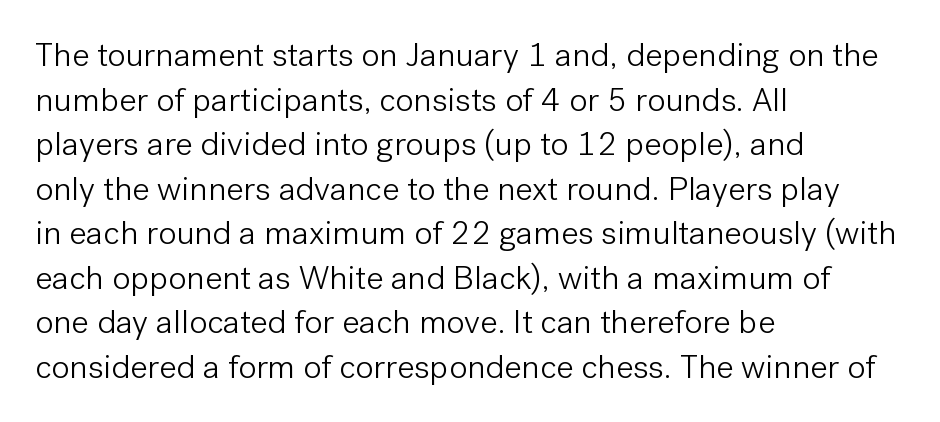
{"serif": "no", "italic": "no", "bold": "no", "weight": "light", "width": "normal", "stroke_contrast": "low", "x_height": "medium", "monospaced": "no", "underline": "no", "align": "left", "line_spacing": "normal", "line_spacing_ratio": 1.31, "letter_spacing": "normal", "letter_spacing_em": 0.0, "glyph_px": 34}
